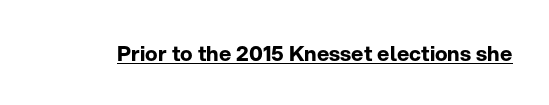
The image shows 21 px bold type, upright; set normal letter spacing, underlined.
